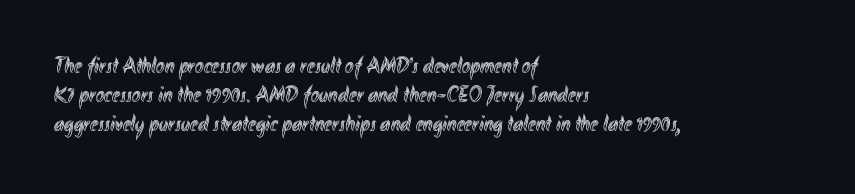
Q: Is the text italic (slanted)? A: Yes.
Q: Is the text underlined? A: No.
Q: How is the paragraph aligned? A: Left-aligned.
Q: Is the spacing between letters normal or unusually wide? A: Normal.
Q: Is the spacing between lines tight, normal or loose? A: Normal.
